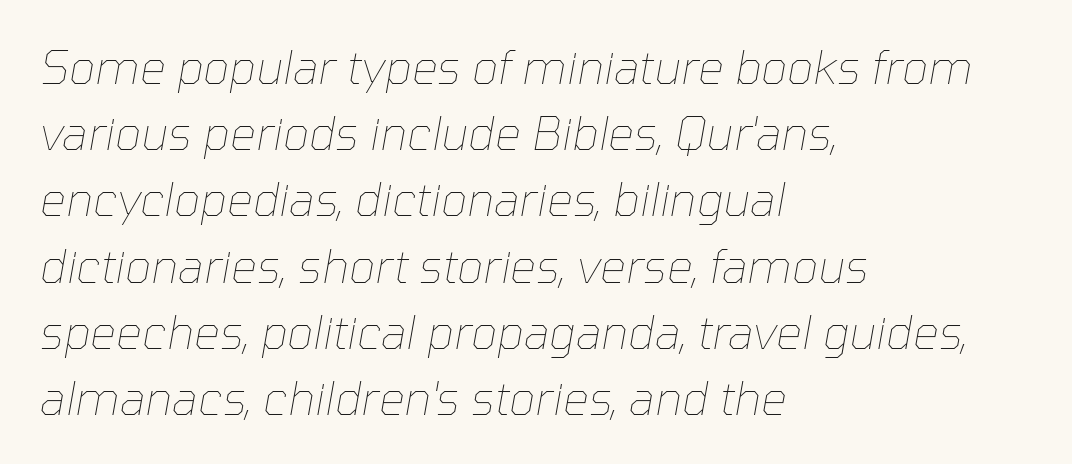
Do the characters align in a grid? No, the font is proportional. A light-to-regular cut is what we see here. Compared with a centered layout, this one pins lines to the left instead. If you drew a line through each stem, it would be angled. The designer left line spacing at the default.
